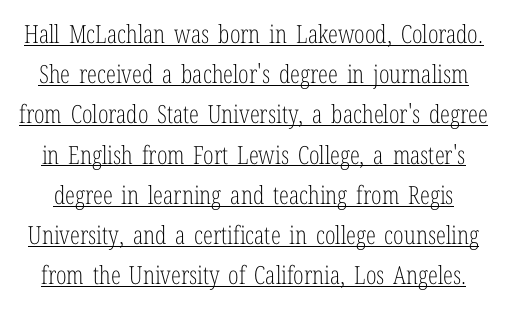
{"italic": "no", "bold": "no", "underline": "yes", "line_spacing": "normal", "line_spacing_ratio": 1.61, "letter_spacing": "normal", "letter_spacing_em": 0.0, "glyph_px": 25}
